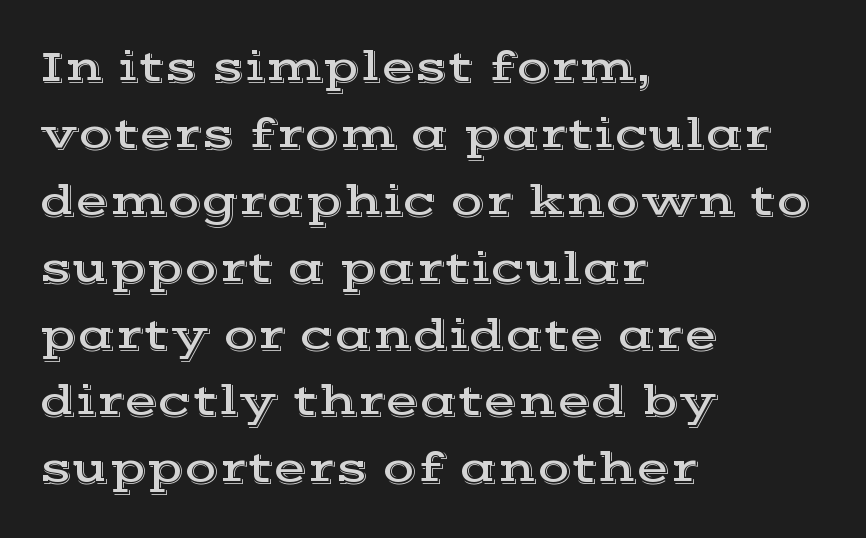
Q: Is the text italic (slanted)? A: No, it is upright.
Q: Is the typeface a serif or a sans-serif typeface? A: Serif.
Q: Is the text underlined? A: No.
Q: How is the paragraph aligned? A: Left-aligned.
Q: Is the spacing between letters normal or unusually wide? A: Normal.
Q: Is the spacing between lines tight, normal or loose? A: Normal.
Q: Width (condensed, normal, or wide)? A: Wide.
Q: x-height? A: Medium.
Q: Monospaced? A: No.
